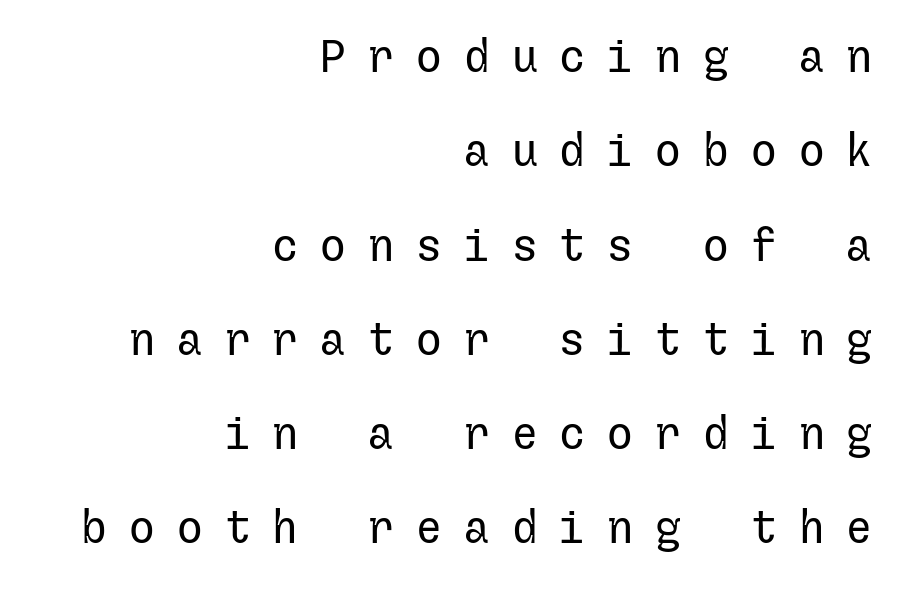
The image shows 46 px regular-weight sans-serif type, upright; set right-aligned, loose line spacing (2.05x), unusually wide letter spacing (+0.44 em), not underlined; low stroke contrast and a medium x-height.
